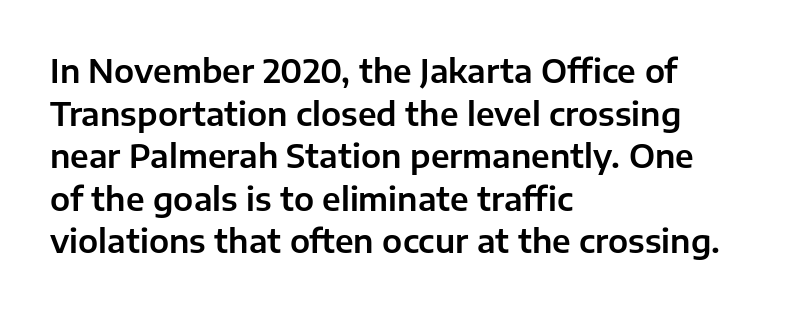
Every character sits straight up, as roman type does. Think of a printed novel: that variable character pitch is what you see here. Decoration check: the copy has no underline. Is there much room between lines? A standard amount, neither cramped nor airy. The characters display no serif detailing; their extremities are plain. Observe the ordinary spacing: letters are neighbours, not strangers.
